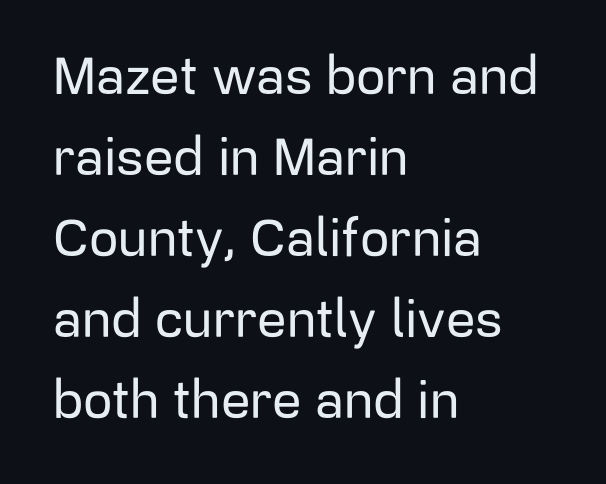
{"serif": "no", "italic": "no", "width": "normal", "stroke_contrast": "low", "x_height": "medium", "monospaced": "no", "underline": "no", "align": "left", "line_spacing": "normal", "line_spacing_ratio": 1.56, "letter_spacing": "normal", "letter_spacing_em": 0.0, "glyph_px": 52}
